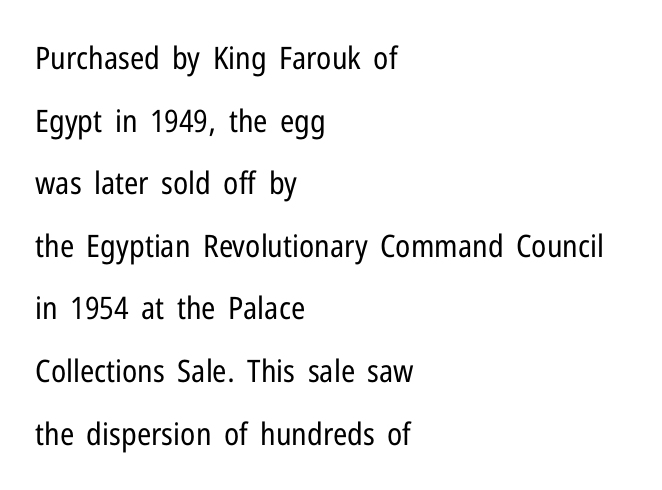
The image shows 31 px regular-weight, condensed sans-serif type, upright; set left-aligned, loose line spacing (2.02x), normal letter spacing, not underlined; low stroke contrast and a medium x-height.
